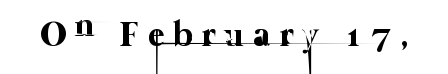
The image shows 35 px thin type; set unusually wide letter spacing (+0.26 em), not underlined; low stroke contrast and a medium x-height.
